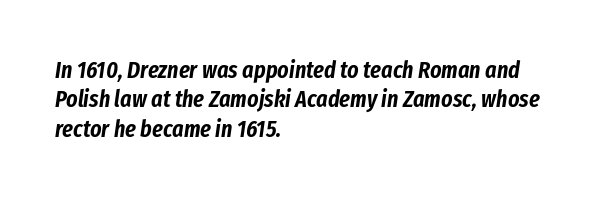
Caption: standard tracking, unaltered. The setting favours the left margin, as ordinary paragraphs usually do. Type without underlining. The whole block is typeset with a tilt.
